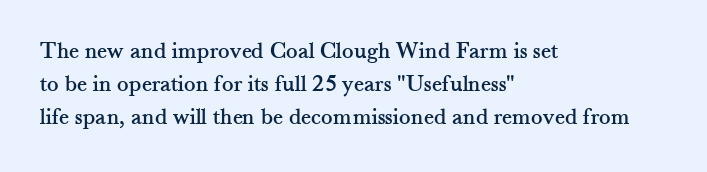
{"italic": "no", "underline": "no", "align": "left", "line_spacing": "normal", "line_spacing_ratio": 1.38, "letter_spacing": "normal", "letter_spacing_em": 0.0, "glyph_px": 24}
